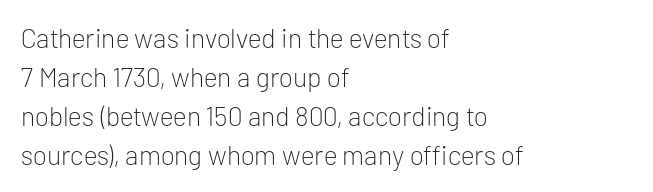
{"italic": "no", "bold": "no", "underline": "no", "align": "left", "line_spacing": "normal", "line_spacing_ratio": 1.44, "letter_spacing": "normal", "letter_spacing_em": 0.0, "glyph_px": 27}
